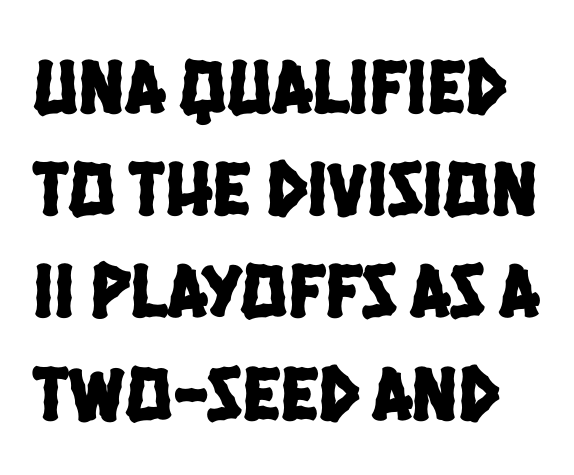
To sum up the face: it is a sans, with no serifs. This rendering leaves character spacing at its baseline value. The rows are spaced the way most documents space them. Descenders are the only things crossing below the line. Varying glyph widths throughout — classic text-font behaviour.
